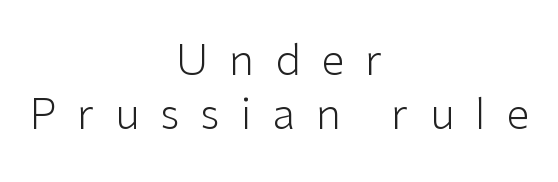
The image shows 43 px light sans-serif type, upright; set centered, normal line spacing (1.26x), unusually wide letter spacing (+0.48 em), not underlined; low stroke contrast and a medium x-height.
